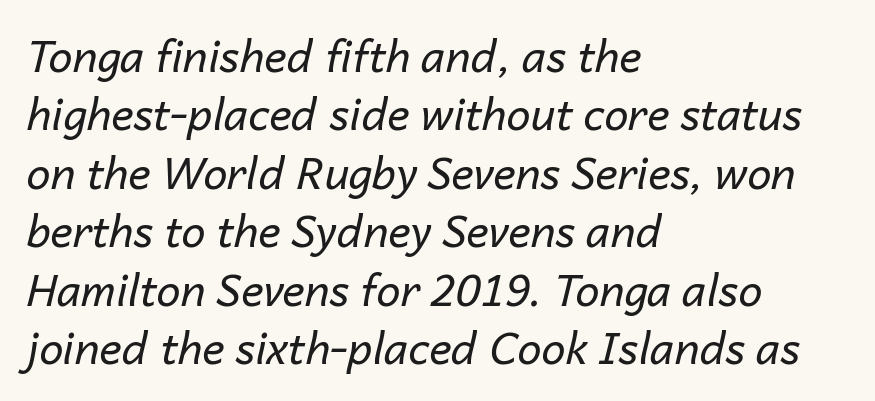
{"italic": "yes", "lean": "right", "slant_degrees": 14, "bold": "no", "weight": "regular", "width": "normal", "stroke_contrast": "low", "x_height": "medium", "monospaced": "no", "underline": "no", "align": "left", "line_spacing": "normal", "line_spacing_ratio": 1.36, "letter_spacing": "normal", "letter_spacing_em": 0.0, "glyph_px": 43}
